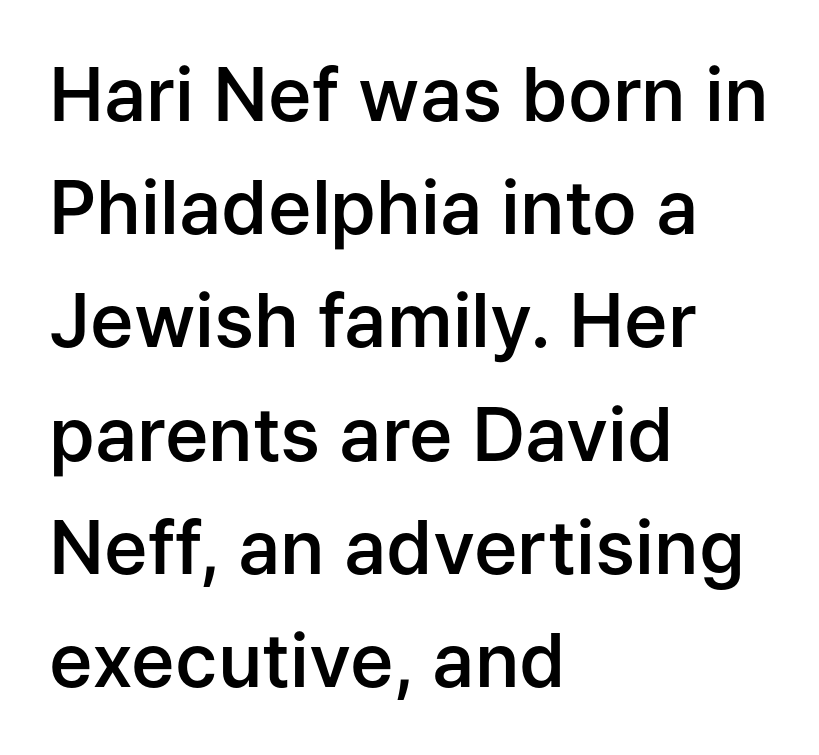
Q: Is the text bold? A: Semi-bold.
Q: Is the text italic (slanted)? A: No, it is upright.
Q: Is the typeface a serif or a sans-serif typeface? A: Sans-serif.
Q: Is the text underlined? A: No.
Q: How is the paragraph aligned? A: Left-aligned.
Q: Is the spacing between letters normal or unusually wide? A: Normal.
Q: Is the spacing between lines tight, normal or loose? A: Normal.
Q: Width (condensed, normal, or wide)? A: Normal.
Q: Stroke contrast? A: Low.
Q: x-height? A: Medium.
Q: Monospaced? A: No.
